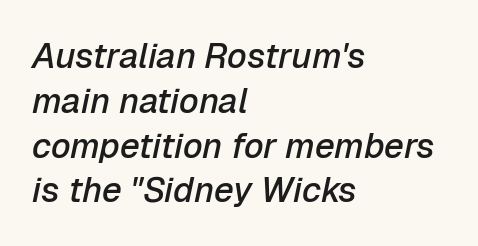
The text carries the slant typical of an italic or oblique font. Just letters on the line, the space beneath them empty. There is no visible air inserted between adjacent glyphs. The rag falls on the right side of this text block. Think of a printed novel: that variable character pitch is what you see here. The characters look somewhat weighty, a semibold short of true bold.
